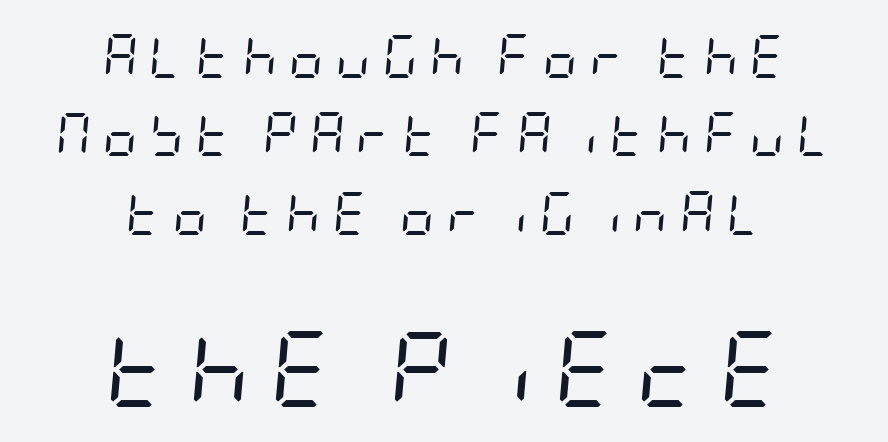
{"italic": "yes", "lean": "right", "slant_degrees": 5, "bold": "no", "weight": "regular", "width": "condensed", "stroke_contrast": "low", "x_height": "large", "underline": "no", "align": "center", "line_spacing_ratio": 1.82, "letter_spacing": "wide", "letter_spacing_em": 0.27, "larger_block": "second", "size_ratio": 1.77, "glyph_px": 76}
